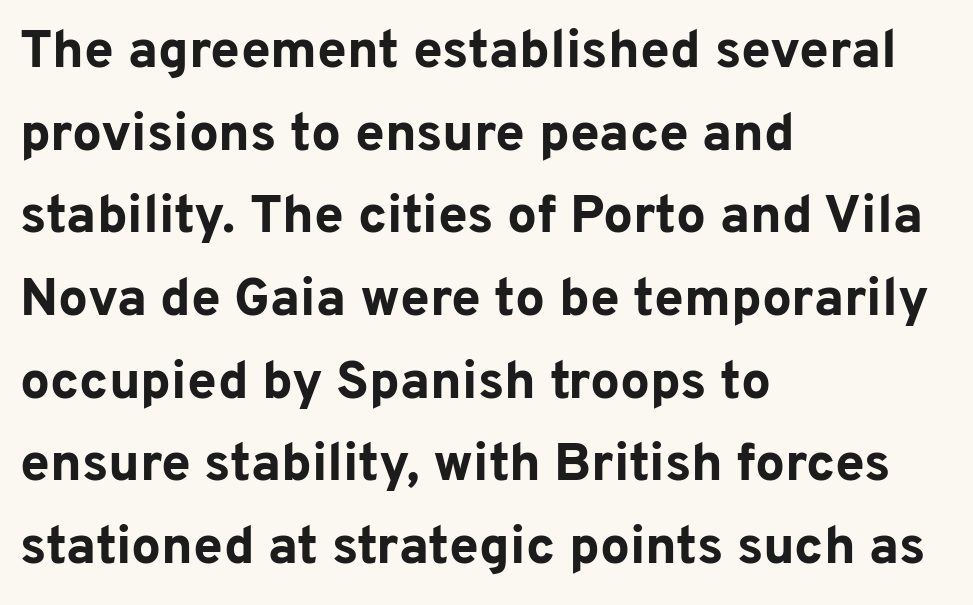
Rule under the text: the space is simply empty. Nope, no serifs anywhere on these letters. I'd describe the lettering as bold — thick and assertive. Looks like regular typesetting: each glyph gets only the width it needs. Vertical strokes here are truly vertical.
